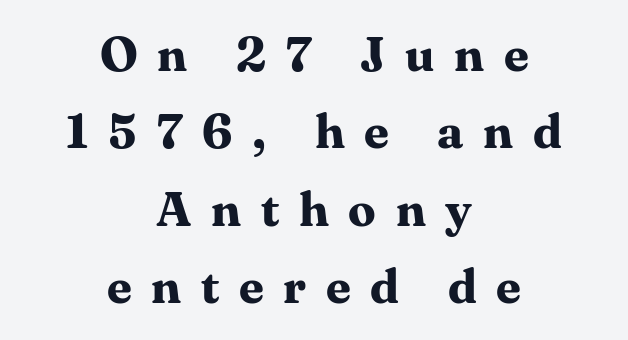
The characters display serif detailing at their extremities. The vertical gap from one line to the next is medium. Varying glyph widths throughout — classic text-font behaviour. Any mark beneath the type? The region is blank. Do the letters lean? They stand straight. Every row of glyphs is offset so its center matches the block's center.
